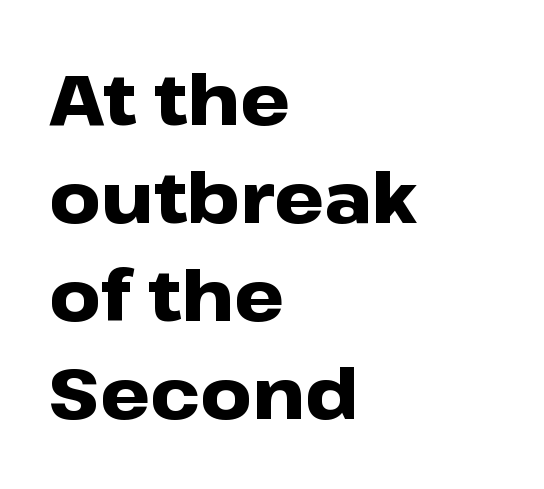
Vertical spacing — default. You'd pick this weight for a headline — it's a proper bold. Does extra space separate the letters? No, they use regular spacing. Do the characters align in a grid? No, the font is proportional. One-word summary of the alignment: left.
